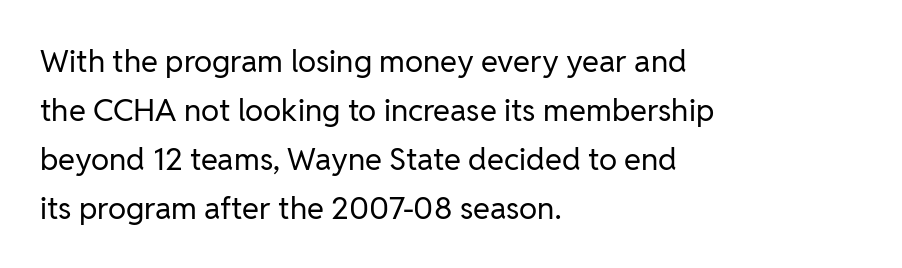
The image shows 31 px regular-weight sans-serif type, upright; set left-aligned, normal line spacing (1.58x), normal letter spacing, not underlined; low stroke contrast and a medium x-height.
